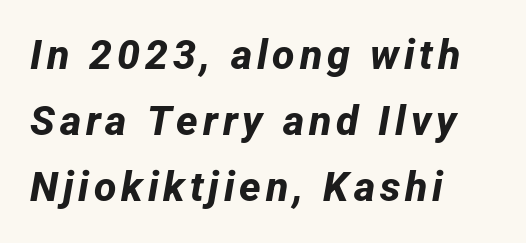
The image shows 41 px bold sans-serif type; set left-aligned, normal line spacing (1.61x), not underlined; low stroke contrast and a medium x-height.
